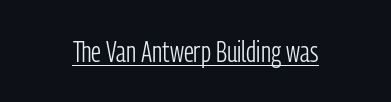
{"serif": "no", "italic": "no", "bold": "no", "weight": "light", "width": "condensed", "stroke_contrast": "low", "x_height": "medium", "monospaced": "no", "underline": "yes", "letter_spacing": "normal", "letter_spacing_em": 0.0, "glyph_px": 29}
